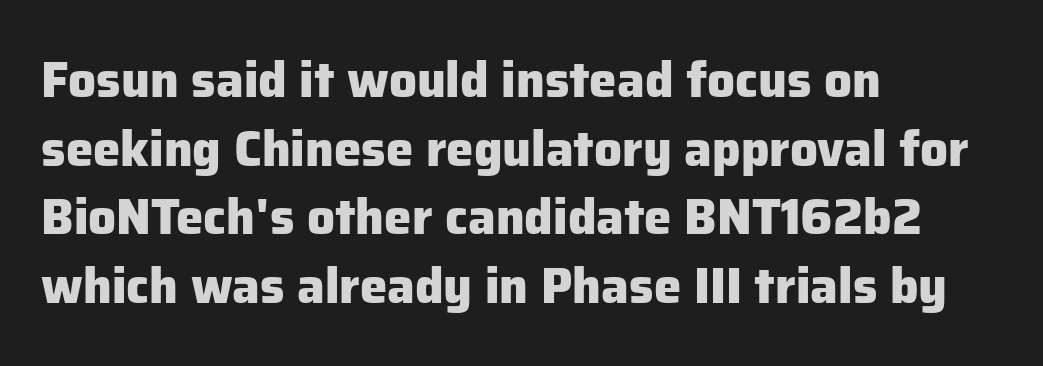
The passage shown is not underscored anywhere. These lines carry a lot of weight — the face is fully bold. Each letter's strokes conclude bluntly, with no projecting serifs. Vertical strokes here are truly vertical. Do the characters align in a grid? No, the font is proportional.
